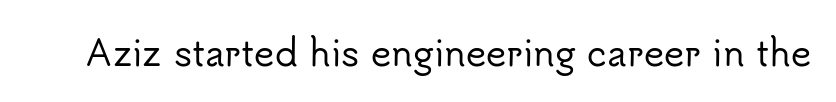
Q: Is the text italic (slanted)? A: No, it is upright.
Q: Is the typeface a serif or a sans-serif typeface? A: Sans-serif.
Q: Is the text underlined? A: No.
Q: Is the spacing between letters normal or unusually wide? A: Normal.
Q: Width (condensed, normal, or wide)? A: Normal.
Q: Stroke contrast? A: Low.
Q: x-height? A: Small.
Q: Monospaced? A: No.
